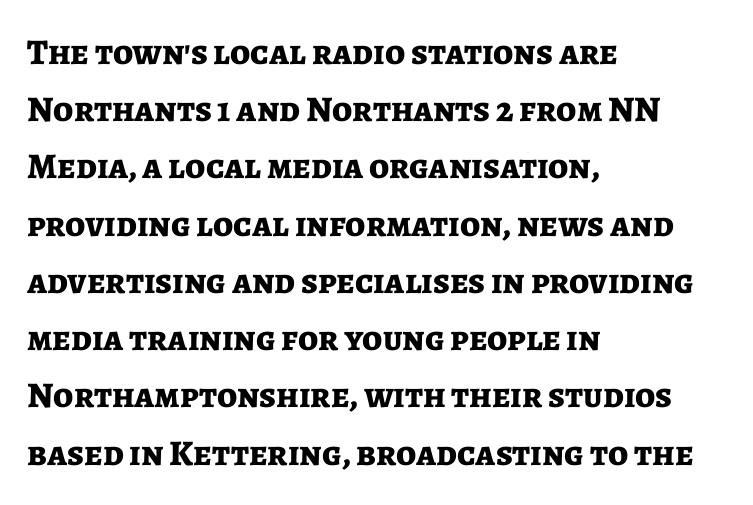
{"serif": "no", "italic": "no", "bold": "yes", "weight": "bold", "width": "normal", "stroke_contrast": "low", "x_height": "medium", "monospaced": "no", "underline": "no", "align": "left", "line_spacing": "normal", "line_spacing_ratio": 1.59, "letter_spacing": "normal", "letter_spacing_em": 0.0, "glyph_px": 36}
